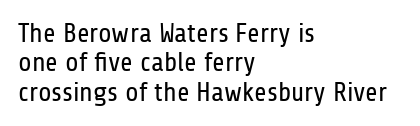
{"italic": "no", "bold": "no", "underline": "no", "align": "left", "line_spacing": "tight", "line_spacing_ratio": 1.09, "letter_spacing": "normal", "letter_spacing_em": 0.0, "glyph_px": 27}
